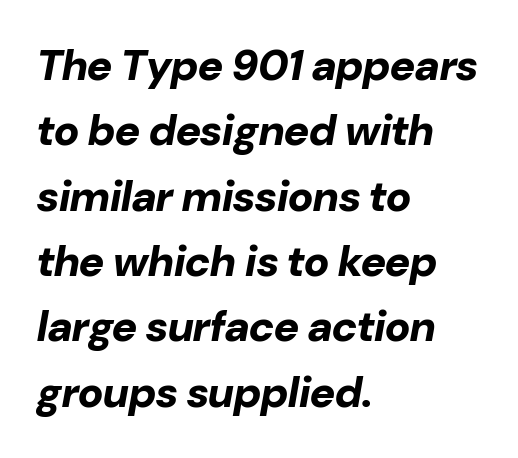
The image shows 43 px bold type, italic (leaning right); set left-aligned, normal line spacing (1.52x), normal letter spacing, not underlined; low stroke contrast and a medium x-height.
